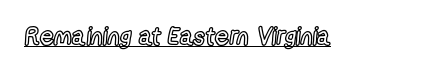
The image shows 25 px text type; set normal letter spacing, underlined.
